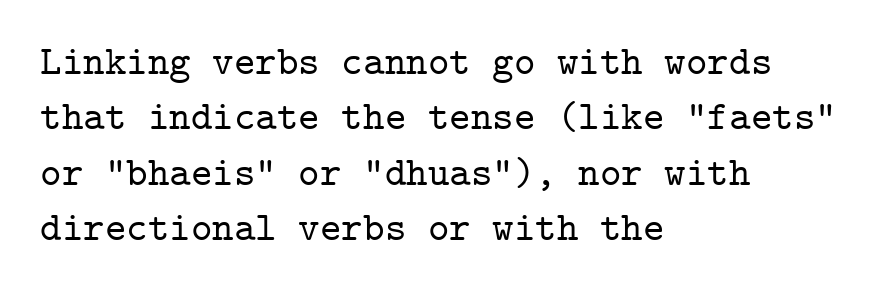
{"serif": "yes", "italic": "no", "width": "normal", "stroke_contrast": "low", "x_height": "medium", "monospaced": "yes", "underline": "no", "align": "left", "line_spacing": "normal", "line_spacing_ratio": 1.35, "letter_spacing": "normal", "letter_spacing_em": 0.0, "glyph_px": 41}
